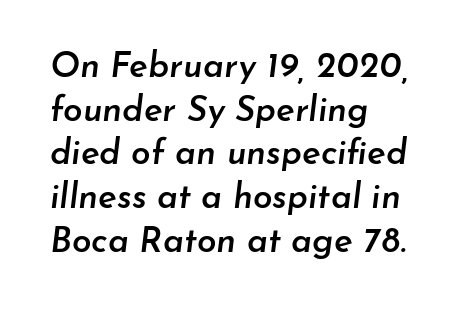
Caption: multi-line text, flush left, ragged right. Students, observe: this is what conventionally led text looks like. No word sits above an underline. Spacing verdict: proportional, widths tailored to each character. Does extra space separate the letters? No, they use regular spacing.
